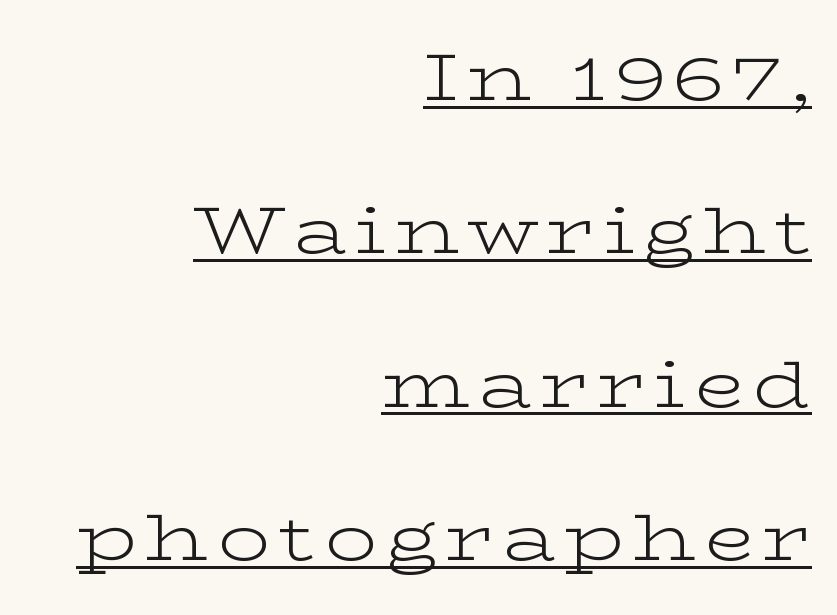
{"serif": "yes", "italic": "no", "bold": "no", "weight": "light", "width": "wide", "stroke_contrast": "low", "x_height": "medium", "monospaced": "no", "underline": "yes", "align": "right", "line_spacing": "loose", "line_spacing_ratio": 2.36, "glyph_px": 65}
